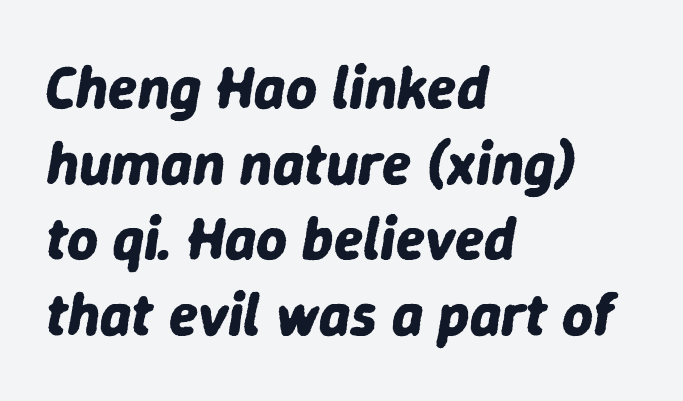
Q: Is the text bold? A: Yes.
Q: Is the text italic (slanted)? A: Yes, it leans right by about 9 degrees.
Q: Is the text underlined? A: No.
Q: How is the paragraph aligned? A: Left-aligned.
Q: Is the spacing between letters normal or unusually wide? A: Normal.
Q: Is the spacing between lines tight, normal or loose? A: Normal.
Q: Width (condensed, normal, or wide)? A: Normal.
Q: Stroke contrast? A: Low.
Q: x-height? A: Medium.
Q: Monospaced? A: No.
